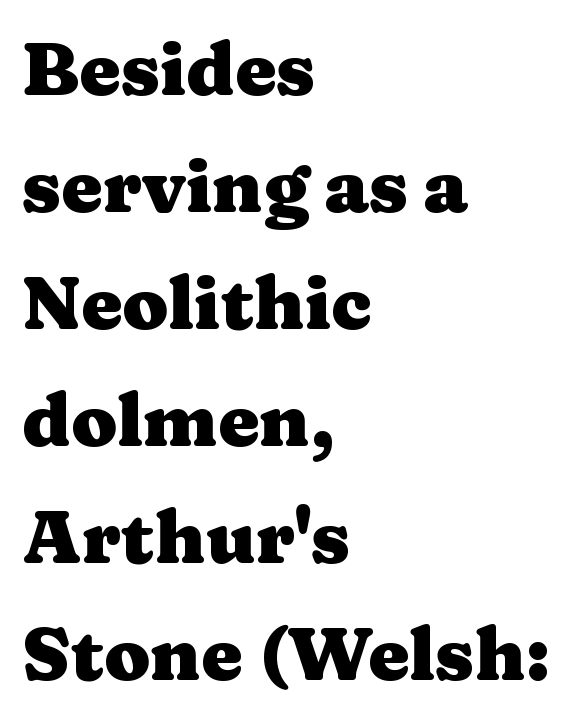
Q: Is the text bold? A: Yes.
Q: Is the text italic (slanted)? A: No, it is upright.
Q: Is the typeface a serif or a sans-serif typeface? A: Serif.
Q: Is the text underlined? A: No.
Q: How is the paragraph aligned? A: Left-aligned.
Q: Is the spacing between letters normal or unusually wide? A: Normal.
Q: Is the spacing between lines tight, normal or loose? A: Normal.
Q: Width (condensed, normal, or wide)? A: Wide.
Q: Stroke contrast? A: Medium.
Q: x-height? A: Medium.
Q: Monospaced? A: No.
